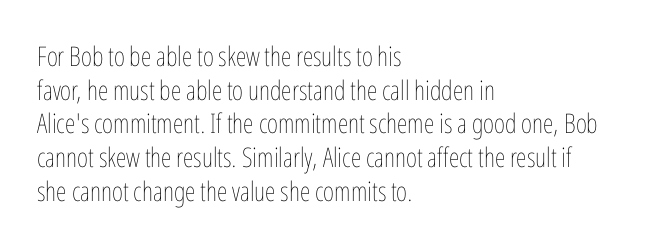
{"italic": "no", "bold": "no", "underline": "no", "align": "left", "line_spacing": "normal", "line_spacing_ratio": 1.25, "letter_spacing": "normal", "letter_spacing_em": 0.0, "glyph_px": 27}
